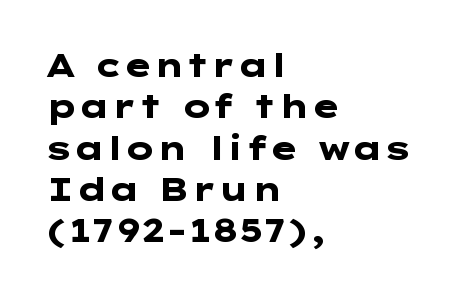
{"serif": "no", "italic": "no", "bold": "yes", "weight": "heavy", "width": "wide", "stroke_contrast": "low", "x_height": "medium", "underline": "no", "align": "left", "line_spacing": "normal", "line_spacing_ratio": 1.29, "letter_spacing": "normal", "letter_spacing_em": 0.0, "glyph_px": 32}
